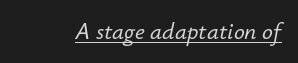
{"italic": "yes", "lean": "right", "slant_degrees": 12, "underline": "yes", "letter_spacing": "normal", "letter_spacing_em": 0.0, "glyph_px": 24}
